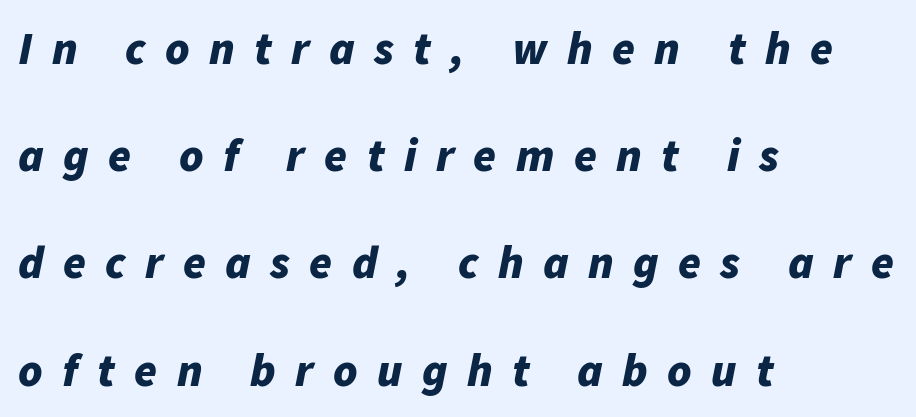
Q: Is the text bold? A: Yes.
Q: Is the text italic (slanted)? A: Yes, it leans right by about 11 degrees.
Q: Is the text underlined? A: No.
Q: How is the paragraph aligned? A: Left-aligned.
Q: Is the spacing between letters normal or unusually wide? A: Unusually wide.
Q: Is the spacing between lines tight, normal or loose? A: Loose.
Q: Width (condensed, normal, or wide)? A: Normal.
Q: Stroke contrast? A: Low.
Q: x-height? A: Medium.
Q: Monospaced? A: No.
